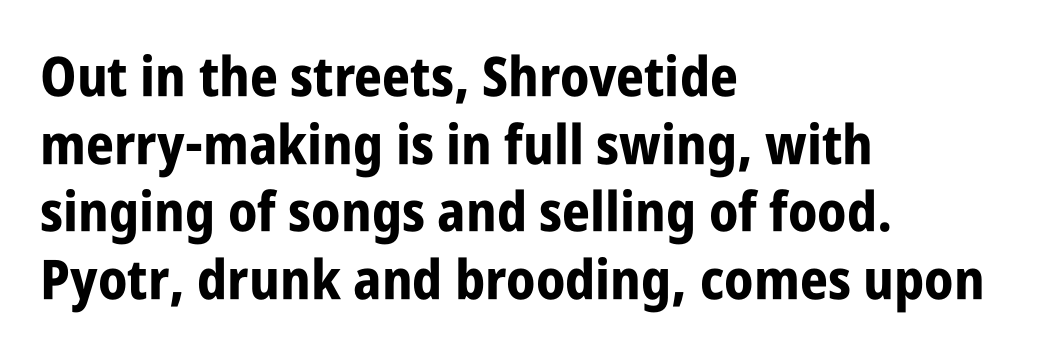
Q: Is the text bold? A: Yes.
Q: Is the text italic (slanted)? A: No, it is upright.
Q: Is the typeface a serif or a sans-serif typeface? A: Sans-serif.
Q: Is the text underlined? A: No.
Q: How is the paragraph aligned? A: Left-aligned.
Q: Is the spacing between letters normal or unusually wide? A: Normal.
Q: Width (condensed, normal, or wide)? A: Condensed.
Q: Stroke contrast? A: Low.
Q: x-height? A: Large.
Q: Monospaced? A: No.
